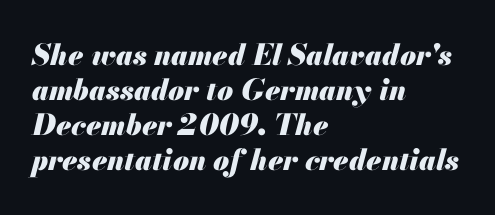
Typeset ragged right — the left edge is the straight one. How are the letters spaced? Ordinarily, with no added tracking. The face used here is proportionally spaced, like ordinary book or web type. Pretty heavy lettering here — definitely bold.
